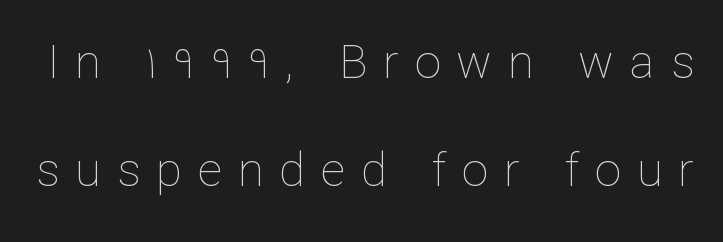
Short note: letters widely spaced. Quick note: underline off. Vertically, the passage feels expansive, rows floating well apart. Compared with a typical body face, this is equally light or lighter still. The passage shown is typed in a proportional face where columns would drift.
